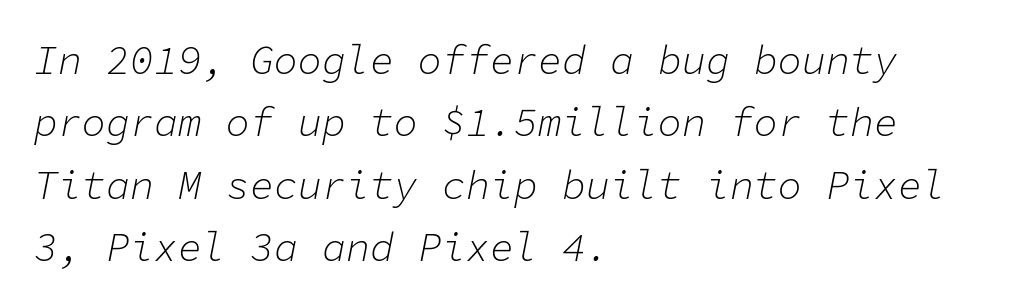
The image shows 40 px light type, italic (leaning right), monospaced; set left-aligned, normal line spacing (1.56x), normal letter spacing, not underlined; low stroke contrast and a medium x-height.
